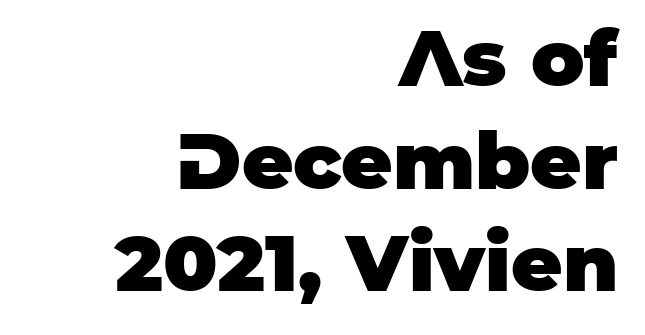
{"serif": "no", "italic": "no", "bold": "yes", "weight": "heavy", "width": "normal", "stroke_contrast": "low", "x_height": "large", "monospaced": "no", "underline": "no", "align": "right", "line_spacing": "normal", "line_spacing_ratio": 1.3, "letter_spacing": "normal", "letter_spacing_em": 0.0, "glyph_px": 79}
